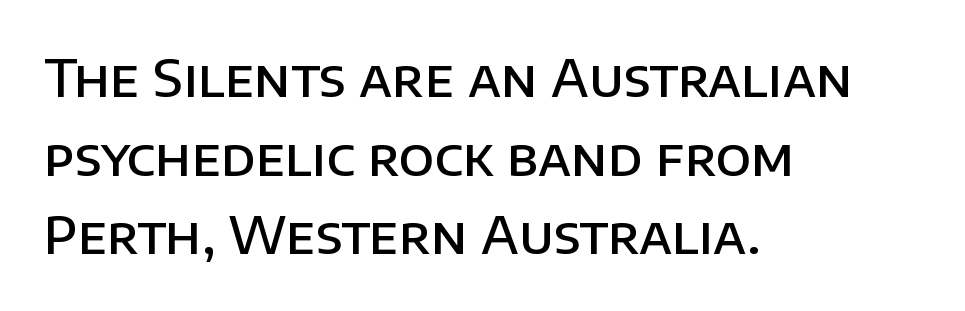
{"serif": "no", "italic": "no", "bold": "semi", "weight": "semibold", "width": "normal", "stroke_contrast": "low", "x_height": "large", "monospaced": "no", "underline": "no", "align": "left", "line_spacing": "normal", "line_spacing_ratio": 1.54, "letter_spacing": "normal", "letter_spacing_em": 0.0, "glyph_px": 51}
